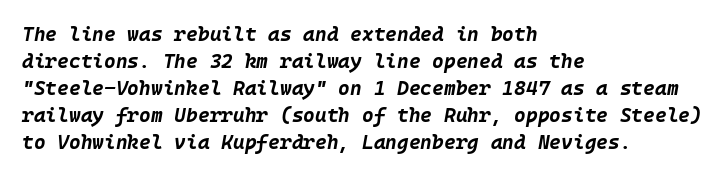
The image shows 20 px bold type, italic (leaning right); set left-aligned, normal line spacing (1.35x), normal letter spacing, not underlined.
